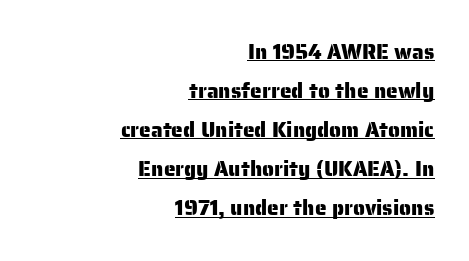
Q: Is the text italic (slanted)? A: No, it is upright.
Q: Is the text underlined? A: Yes.
Q: How is the paragraph aligned? A: Right-aligned.
Q: Is the spacing between letters normal or unusually wide? A: Normal.
